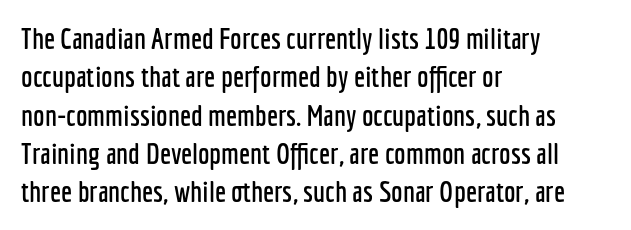
Q: Is the text italic (slanted)? A: No, it is upright.
Q: Is the typeface a serif or a sans-serif typeface? A: Sans-serif.
Q: Is the text underlined? A: No.
Q: How is the paragraph aligned? A: Left-aligned.
Q: Is the spacing between letters normal or unusually wide? A: Normal.
Q: Is the spacing between lines tight, normal or loose? A: Normal.
Q: Width (condensed, normal, or wide)? A: Condensed.
Q: Stroke contrast? A: Low.
Q: x-height? A: Medium.
Q: Monospaced? A: No.
